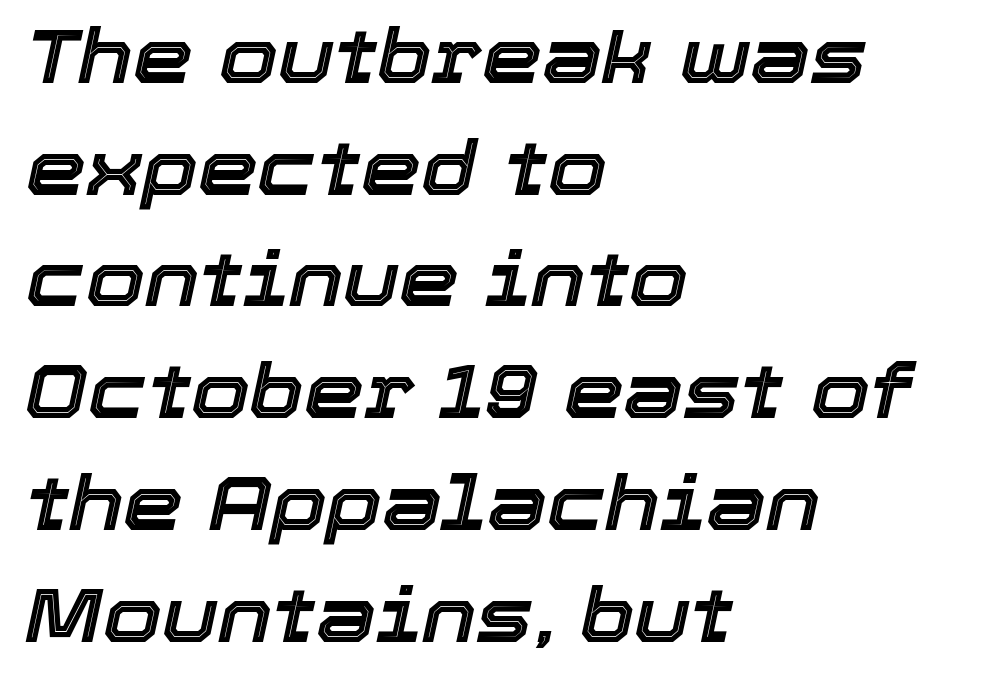
{"italic": "yes", "lean": "right", "slant_degrees": 12, "width": "normal", "x_height": "medium", "monospaced": "no", "underline": "no", "align": "left", "line_spacing": "normal", "line_spacing_ratio": 1.47, "letter_spacing": "normal", "letter_spacing_em": 0.0, "glyph_px": 76}
